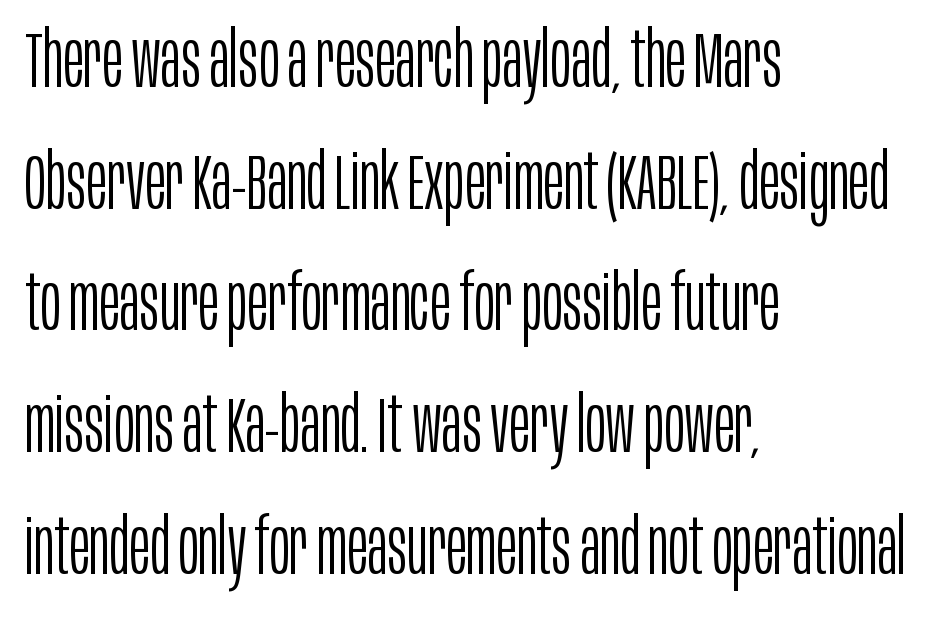
The image shows 77 px light, condensed sans-serif type, upright; set left-aligned, normal line spacing (1.58x), normal letter spacing, not underlined; low stroke contrast and a large x-height.
